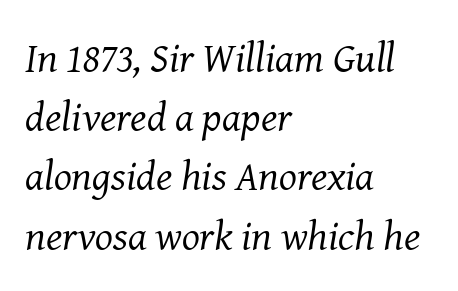
{"serif": "yes", "italic": "yes", "lean": "right", "slant_degrees": 8, "bold": "no", "weight": "regular", "width": "normal", "stroke_contrast": "medium", "x_height": "medium", "monospaced": "no", "underline": "no", "align": "left", "line_spacing": "normal", "line_spacing_ratio": 1.41, "letter_spacing": "normal", "letter_spacing_em": 0.0, "glyph_px": 42}
